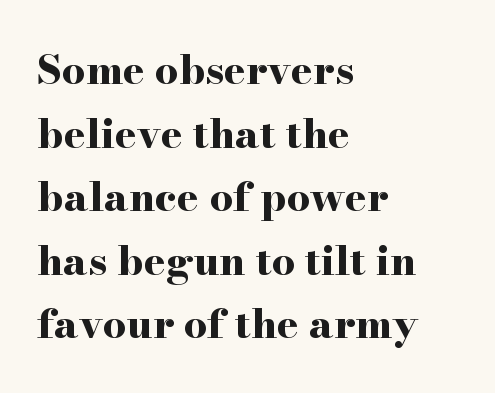
{"serif": "yes", "italic": "no", "bold": "yes", "weight": "bold", "width": "wide", "stroke_contrast": "high", "x_height": "small", "monospaced": "no", "underline": "no", "align": "left", "line_spacing": "normal", "line_spacing_ratio": 1.55, "letter_spacing": "normal", "letter_spacing_em": 0.0, "glyph_px": 41}
